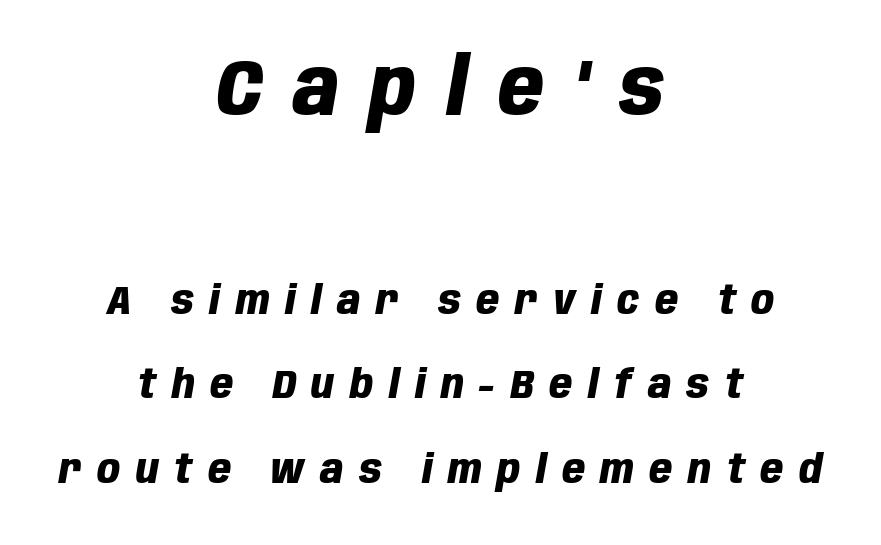
The rendering uses a large line-height, opening up the rows. Emphasis by weight is at full strength: bold. This rendering uses center alignment, leaving both contours irregular but symmetric. No word sits above an underline. The glyphs look as if they've been sheared to an angle. A student would notice the top passage is typeset larger than what follows.
